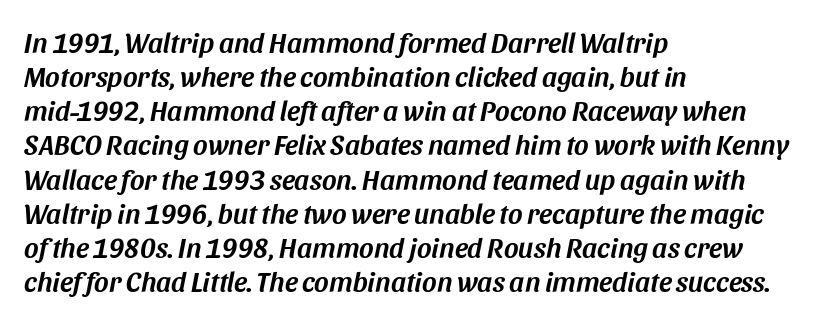
{"italic": "yes", "lean": "right", "slant_degrees": 11, "width": "normal", "stroke_contrast": "medium", "x_height": "large", "monospaced": "no", "underline": "no", "align": "left", "line_spacing_ratio": 1.22, "letter_spacing": "normal", "letter_spacing_em": 0.0, "glyph_px": 28}
